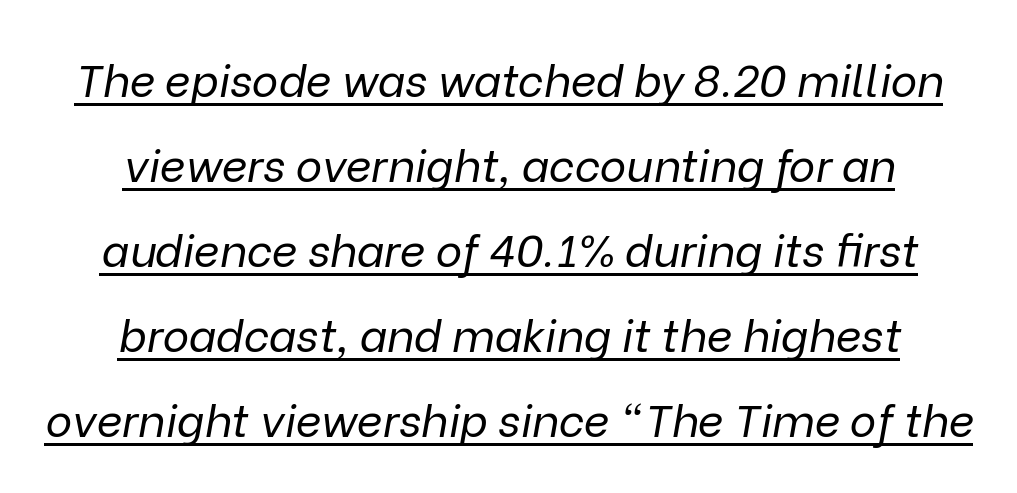
{"italic": "yes", "lean": "right", "slant_degrees": 9, "bold": "no", "weight": "regular", "width": "normal", "stroke_contrast": "low", "x_height": "medium", "monospaced": "no", "underline": "yes", "align": "center", "line_spacing_ratio": 1.89, "letter_spacing": "normal", "letter_spacing_em": 0.0, "glyph_px": 45}
